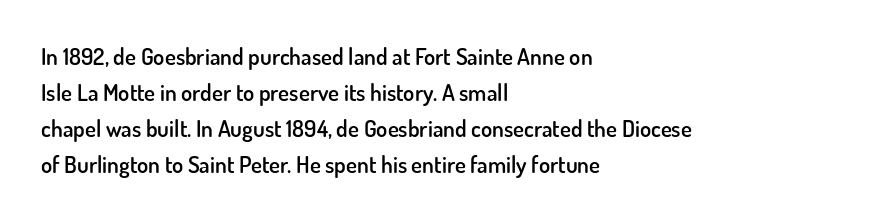
Q: Is the text bold? A: Semi-bold.
Q: Is the text italic (slanted)? A: No, it is upright.
Q: Is the text underlined? A: No.
Q: How is the paragraph aligned? A: Left-aligned.
Q: Is the spacing between letters normal or unusually wide? A: Normal.
Q: Is the spacing between lines tight, normal or loose? A: Normal.
